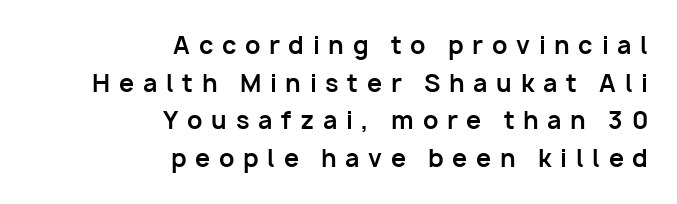
The image shows 24 px bold type, upright; set right-aligned, normal line spacing (1.57x), unusually wide letter spacing (+0.36 em), not underlined.
